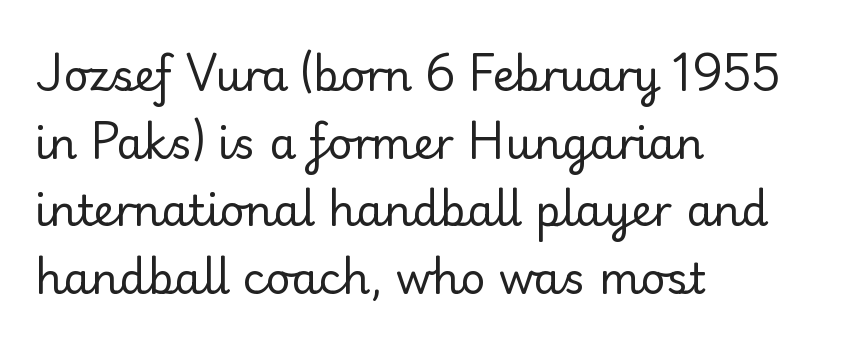
The image shows 43 px regular-weight serif type, upright; set left-aligned, normal line spacing (1.57x), normal letter spacing, not underlined; low stroke contrast and a small x-height.
